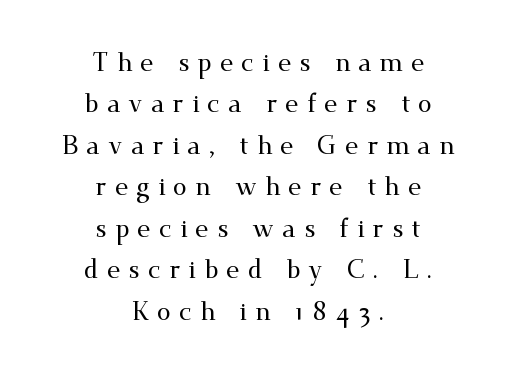
The tracking reads as deliberately expanded to a designer's eye. Only glyphs here, with clear space below each row. Normally led — the rows are evenly, conventionally spaced. Does the copy run flush right? No — it is centered line by line. This sample uses an upright cut, with every glyph sitting square on the baseline.
